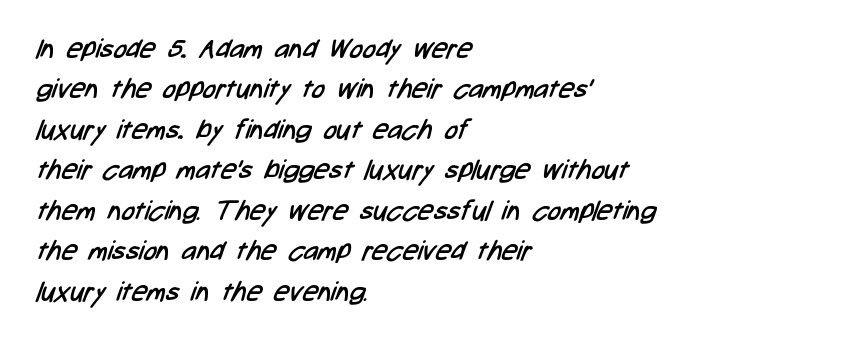
The image shows 27 px text type; set left-aligned, normal line spacing (1.5x), normal letter spacing, not underlined.
